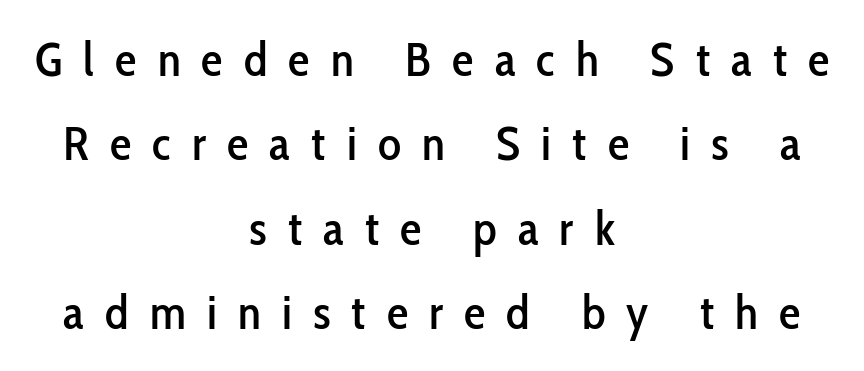
{"serif": "no", "italic": "no", "width": "condensed", "stroke_contrast": "low", "x_height": "medium", "monospaced": "no", "underline": "no", "align": "center", "line_spacing_ratio": 1.76, "letter_spacing": "wide", "letter_spacing_em": 0.44, "glyph_px": 48}
